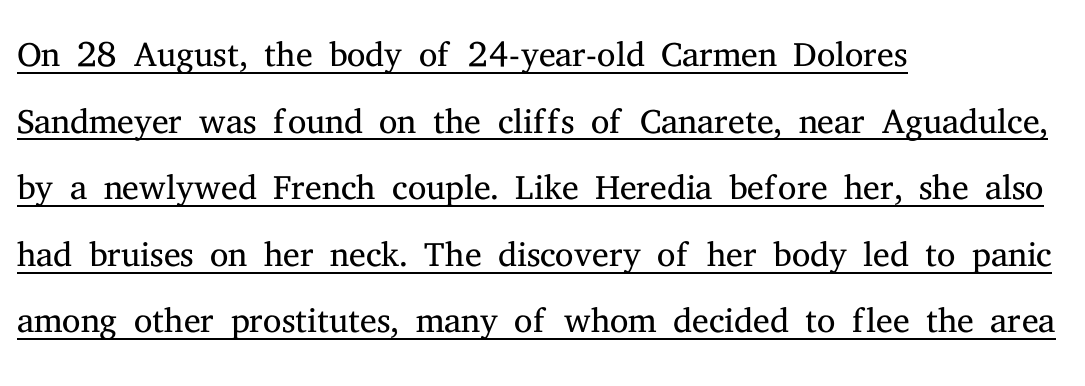
{"serif": "yes", "italic": "no", "bold": "no", "weight": "light", "width": "normal", "stroke_contrast": "medium", "x_height": "medium", "monospaced": "no", "underline": "yes", "align": "left", "line_spacing": "normal", "line_spacing_ratio": 1.28, "letter_spacing": "normal", "letter_spacing_em": 0.0, "glyph_px": 52}
